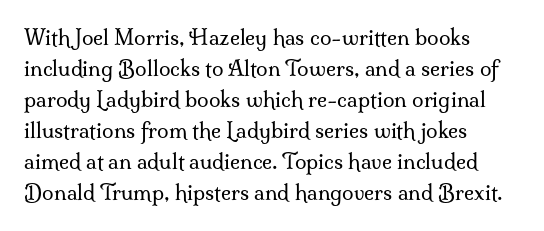
Q: Is the text bold? A: No.
Q: Is the text italic (slanted)? A: No, it is upright.
Q: Is the text underlined? A: No.
Q: How is the paragraph aligned? A: Left-aligned.
Q: Is the spacing between letters normal or unusually wide? A: Normal.
Q: Is the spacing between lines tight, normal or loose? A: Normal.
